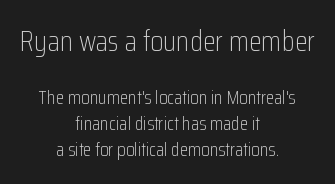
{"serif": "no", "italic": "no", "bold": "no", "weight": "light", "width": "condensed", "stroke_contrast": "low", "x_height": "medium", "monospaced": "no", "underline": "no", "align": "center", "line_spacing": "normal", "line_spacing_ratio": 1.39, "letter_spacing": "normal", "letter_spacing_em": 0.0, "larger_block": "first", "size_ratio": 1.53, "glyph_px": 29}
